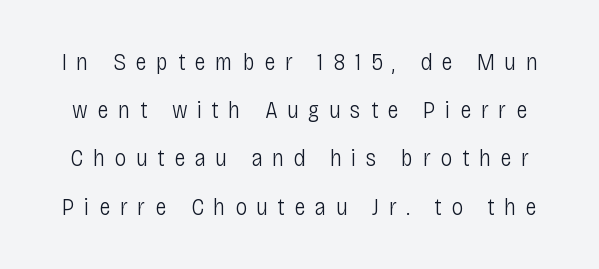
Ordinary non-slanted type is in use. Someone cranked the tracking dial way up on this one. The strokes are not fattened; the text isn't bold. What's the leading like? Stretched, with rows far apart. Honestly, there is no underline to notice here at all.
